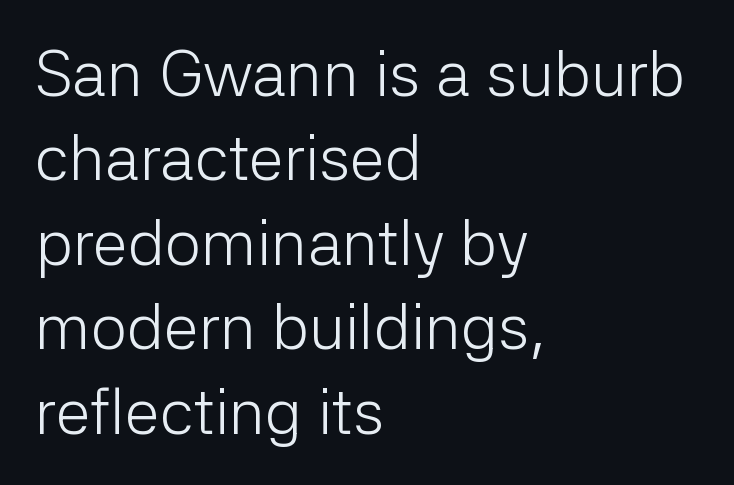
Characters follow at the spacing the type designer built in. No extra ink here — the face is not bold. This sample is left-justified, so line endings fall wherever the words run out. A clean baseline with only descenders dipping below it.
